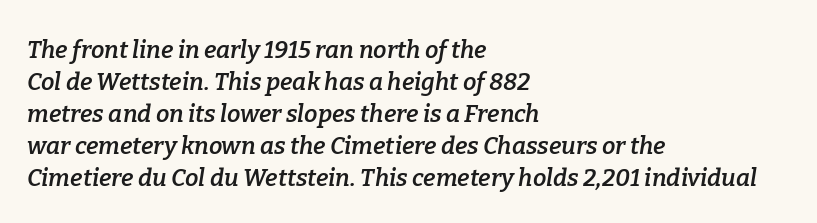
Each line starts at the same left margin while the right side varies. Interline gaps are of average width in this sample. Slightly chunky letters — semibold, I'd say, not full bold. Compared with ordinary roman type, these characters are visibly tilted. Glyph-to-glyph distance matches everyday printed text.
